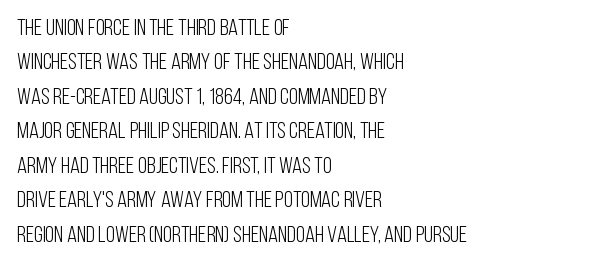
{"italic": "no", "bold": "no", "underline": "no", "align": "left", "line_spacing": "normal", "line_spacing_ratio": 1.5, "letter_spacing": "normal", "letter_spacing_em": 0.0, "glyph_px": 23}
